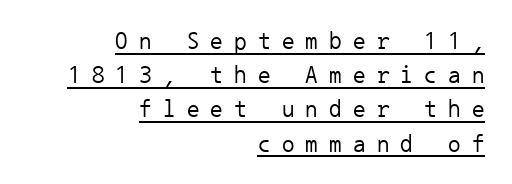
Tracking here is generous; glyphs stand well apart from one another. The designer left line spacing at the default. Weight: regular or lighter. The compositor pushed each line to the right boundary.
